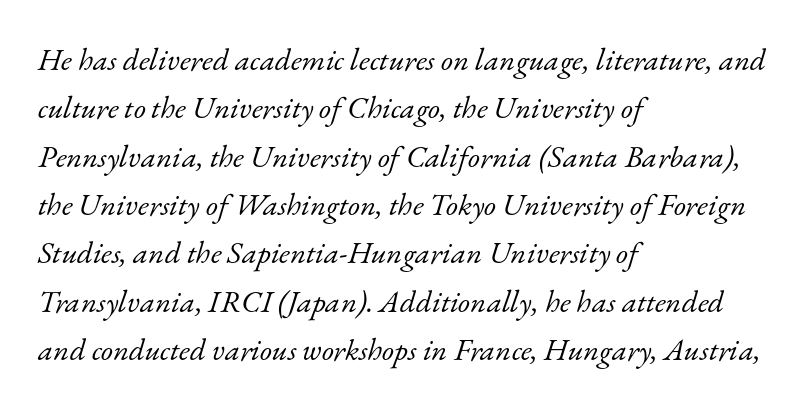
The letterforms sit shoulder to shoulder at normal distance. Quick note: italic. Spacing verdict: proportional, widths tailored to each character. How would I describe the line gaps? Plain and ordinary.
